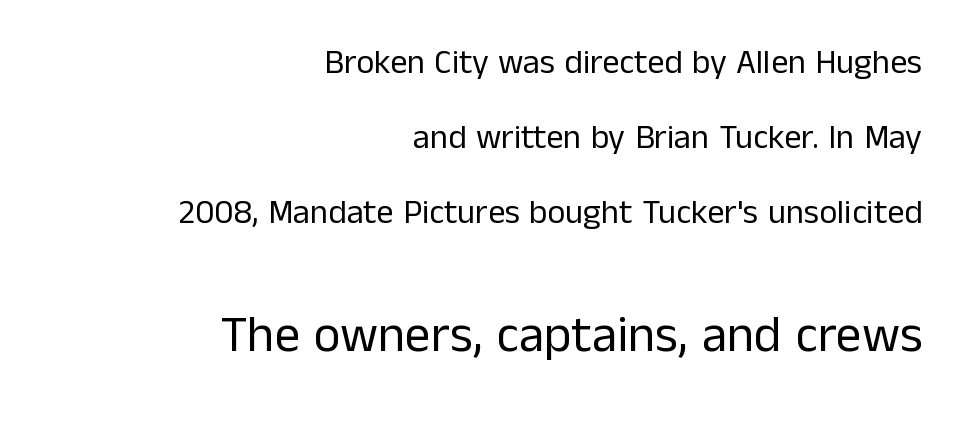
Q: Is the text bold? A: No.
Q: Is the text italic (slanted)? A: No, it is upright.
Q: Is the typeface a serif or a sans-serif typeface? A: Sans-serif.
Q: Is the text underlined? A: No.
Q: How is the paragraph aligned? A: Right-aligned.
Q: Is the spacing between letters normal or unusually wide? A: Normal.
Q: Is the spacing between lines tight, normal or loose? A: Loose.
Q: Which block of text is set in a larger size, the first (top) or the second (bottom)? A: The second (bottom) one.
Q: Width (condensed, normal, or wide)? A: Normal.
Q: Stroke contrast? A: Low.
Q: x-height? A: Medium.
Q: Monospaced? A: No.
